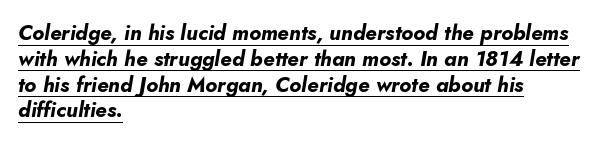
Every word sits above its own underline. The typography opts for an oblique posture over an upright one. Strong, thick strokes mark this as bold type. Short note: letters normally spaced.
